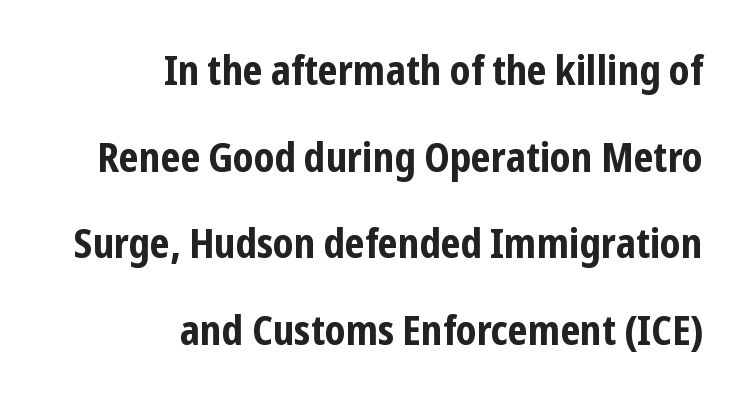
Q: Is the text bold? A: Yes.
Q: Is the text italic (slanted)? A: No, it is upright.
Q: Is the typeface a serif or a sans-serif typeface? A: Sans-serif.
Q: Is the text underlined? A: No.
Q: How is the paragraph aligned? A: Right-aligned.
Q: Is the spacing between letters normal or unusually wide? A: Normal.
Q: Is the spacing between lines tight, normal or loose? A: Loose.
Q: Width (condensed, normal, or wide)? A: Condensed.
Q: Stroke contrast? A: Low.
Q: x-height? A: Medium.
Q: Monospaced? A: No.
